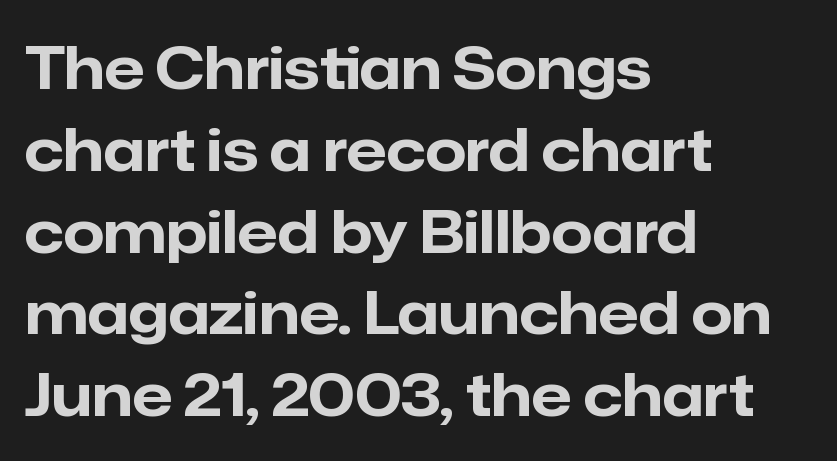
These lines sit exactly where default settings would place them. Letter spacing: default. A typesetter would mark this as roman, not italic. Bare-footed words on every line. The face used here is proportionally spaced, like ordinary book or web type.
